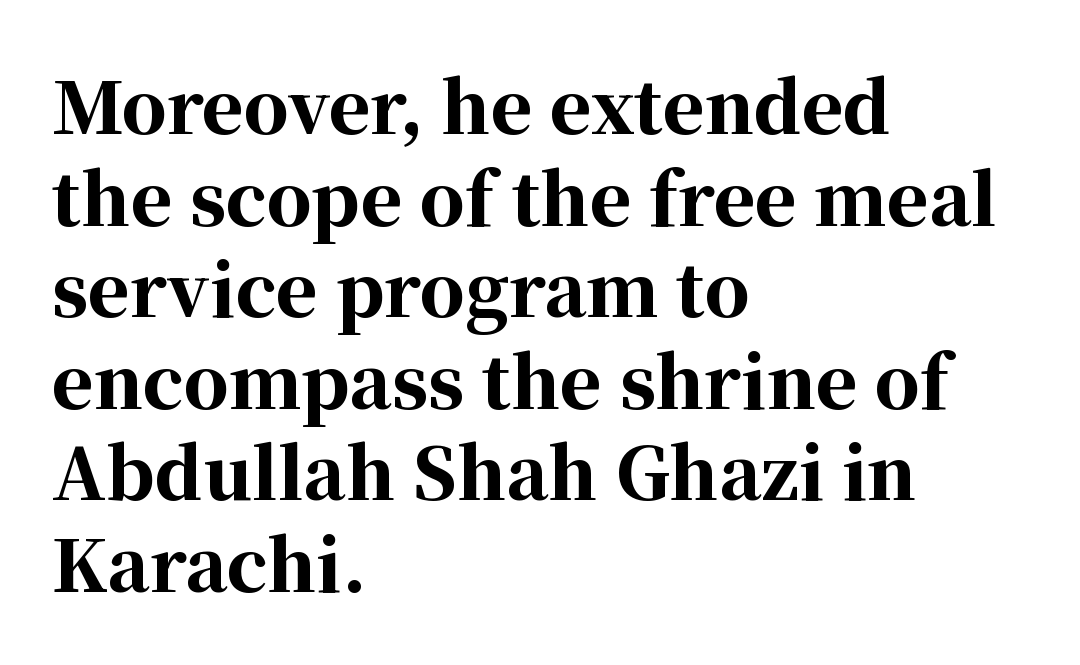
Q: Is the text bold? A: Yes.
Q: Is the text italic (slanted)? A: No, it is upright.
Q: Is the typeface a serif or a sans-serif typeface? A: Serif.
Q: Is the text underlined? A: No.
Q: How is the paragraph aligned? A: Left-aligned.
Q: Is the spacing between letters normal or unusually wide? A: Normal.
Q: Is the spacing between lines tight, normal or loose? A: Normal.
Q: Width (condensed, normal, or wide)? A: Normal.
Q: Stroke contrast? A: High.
Q: x-height? A: Medium.
Q: Monospaced? A: No.
